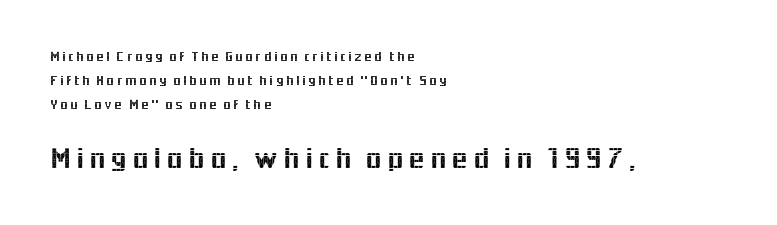
Q: Is the text italic (slanted)? A: No, it is upright.
Q: Is the typeface a serif or a sans-serif typeface? A: Sans-serif.
Q: Is the text underlined? A: No.
Q: How is the paragraph aligned? A: Left-aligned.
Q: Is the spacing between lines tight, normal or loose? A: Normal.
Q: Which block of text is set in a larger size, the first (top) or the second (bottom)? A: The second (bottom) one.
Q: Width (condensed, normal, or wide)? A: Normal.
Q: x-height? A: Medium.
Q: Monospaced? A: No.
